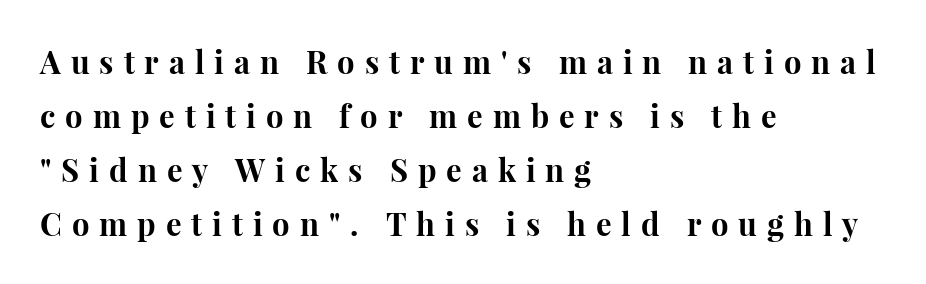
Q: Is the text bold? A: Yes.
Q: Is the text italic (slanted)? A: No, it is upright.
Q: Is the typeface a serif or a sans-serif typeface? A: Serif.
Q: Is the text underlined? A: No.
Q: How is the paragraph aligned? A: Left-aligned.
Q: Is the spacing between letters normal or unusually wide? A: Unusually wide.
Q: Width (condensed, normal, or wide)? A: Normal.
Q: Stroke contrast? A: High.
Q: x-height? A: Medium.
Q: Monospaced? A: No.
